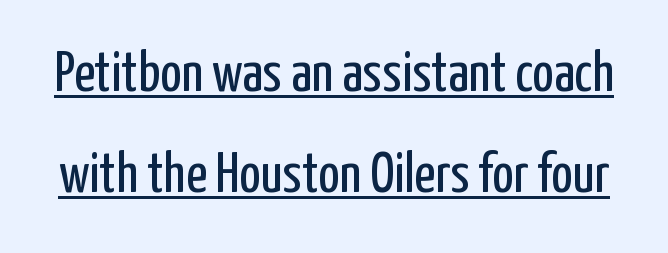
{"serif": "no", "italic": "no", "bold": "no", "weight": "regular", "width": "condensed", "stroke_contrast": "low", "x_height": "medium", "monospaced": "no", "underline": "yes", "line_spacing_ratio": 1.77, "letter_spacing": "normal", "letter_spacing_em": 0.0, "glyph_px": 57}
